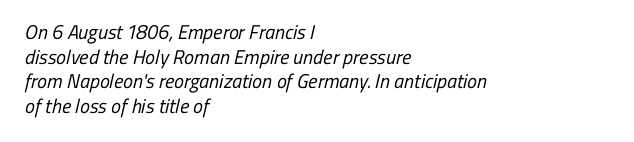
The rendering keeps characters at their native spacing. Visually the block forms a straight wall on the left and a jagged coastline on the right. The space directly below the letters is spotless. Stems and bowls with no extra thickness — not bold.
